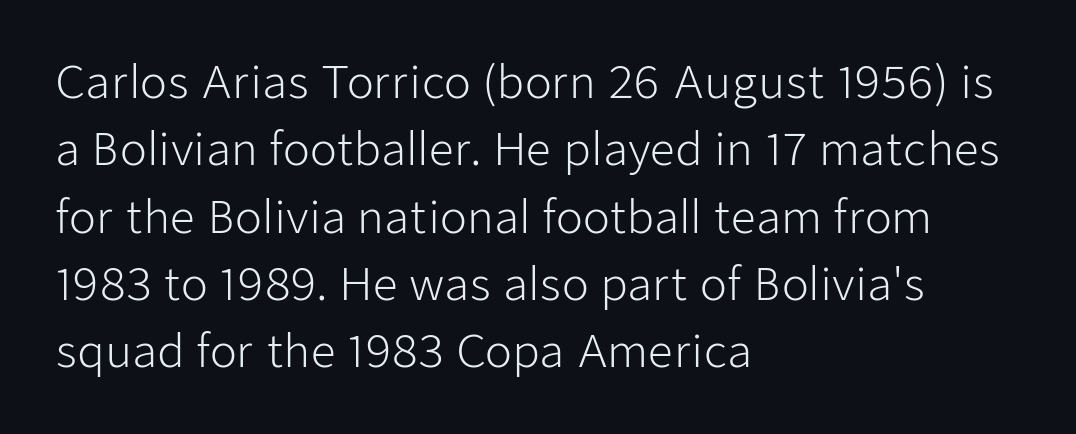
The image shows 44 px light sans-serif type, upright; set left-aligned, normal line spacing (1.53x), normal letter spacing, not underlined; low stroke contrast and a medium x-height.
